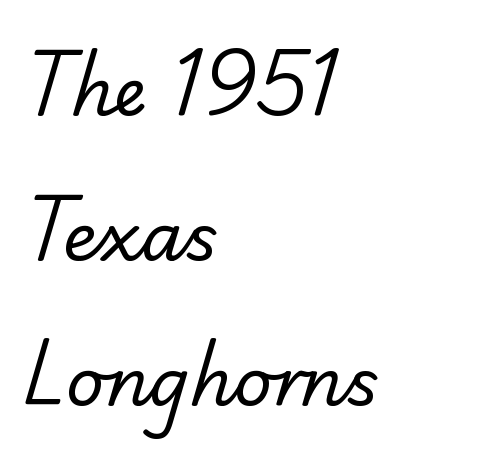
Q: Is the text bold? A: No.
Q: Is the typeface a serif or a sans-serif typeface? A: Sans-serif.
Q: Is the text underlined? A: No.
Q: How is the paragraph aligned? A: Left-aligned.
Q: Is the spacing between letters normal or unusually wide? A: Normal.
Q: Is the spacing between lines tight, normal or loose? A: Loose.
Q: Width (condensed, normal, or wide)? A: Normal.
Q: Stroke contrast? A: Low.
Q: x-height? A: Small.
Q: Monospaced? A: No.
